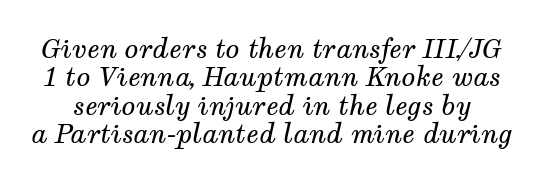
Summary of weight: not heavy and not bold. Horizontal bands of white between lines are thin slivers. The text carries the slant typical of an italic or oblique font. A clean baseline with only descenders dipping below it. Tracking here is standard; glyphs follow each other at the usual distance.
